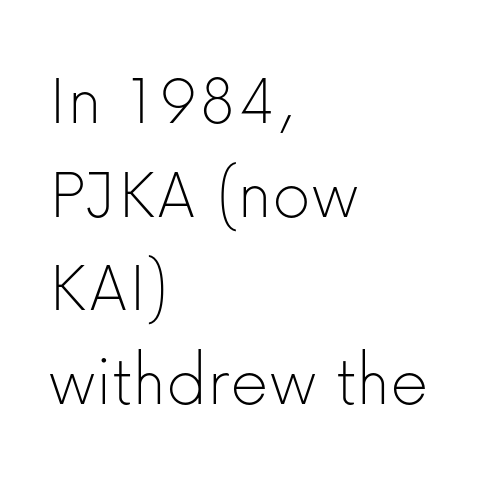
The image shows 75 px thin sans-serif type, upright; set left-aligned, normal line spacing (1.25x), normal letter spacing, not underlined; low stroke contrast and a medium x-height.
